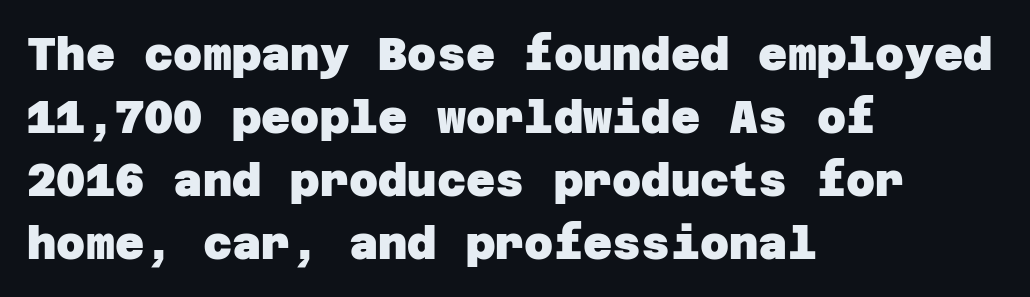
{"serif": "no", "bold": "yes", "weight": "heavy", "width": "normal", "stroke_contrast": "low", "x_height": "large", "underline": "no", "align": "left", "line_spacing": "normal", "line_spacing_ratio": 1.4, "letter_spacing": "normal", "letter_spacing_em": 0.0, "glyph_px": 45}
